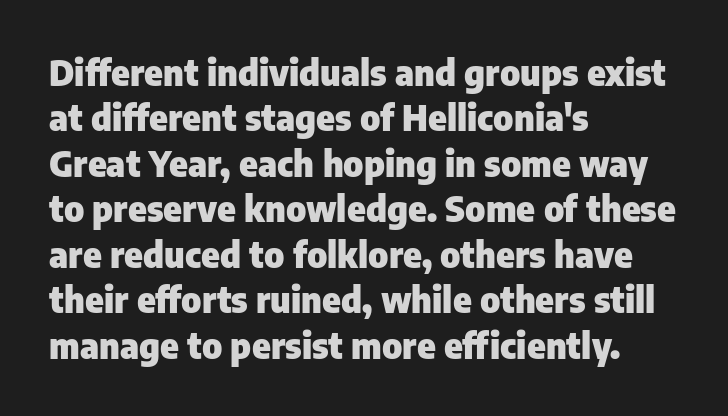
Q: Is the text bold? A: Yes.
Q: Is the text italic (slanted)? A: No, it is upright.
Q: Is the typeface a serif or a sans-serif typeface? A: Sans-serif.
Q: Is the text underlined? A: No.
Q: How is the paragraph aligned? A: Left-aligned.
Q: Is the spacing between letters normal or unusually wide? A: Normal.
Q: Is the spacing between lines tight, normal or loose? A: Normal.
Q: Width (condensed, normal, or wide)? A: Normal.
Q: Stroke contrast? A: Low.
Q: x-height? A: Medium.
Q: Monospaced? A: No.
